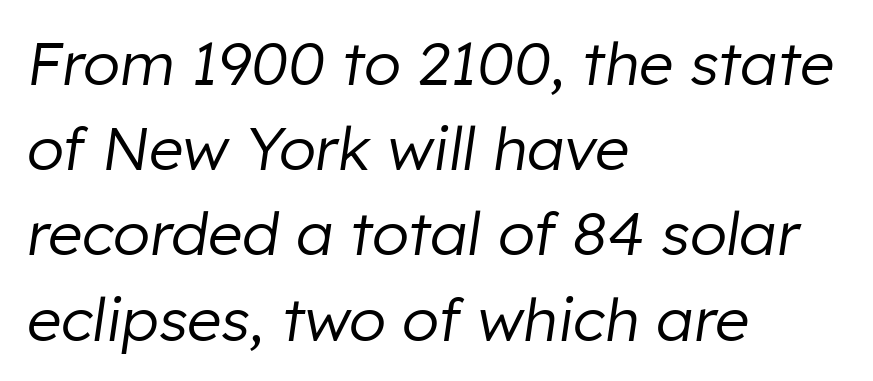
Where is the straight margin? On the left. The letters sit at their default tracking, neither squeezed nor spread. The strip under each line holds only bare page. Is there much room between lines? A standard amount, neither cramped nor airy. The cut favours lightness, reaching ordinary text weight at its darkest.
